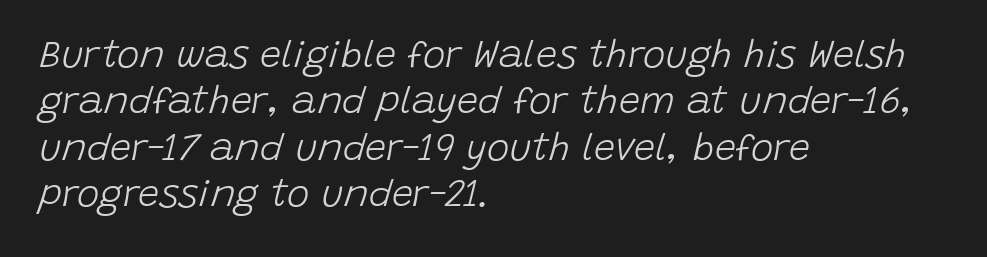
Think standard paragraph weight, or any step lighter than that. The specimen omits any rule beneath the text block's lines. Standard letterfit; no display-style spreading of the glyphs. An italicized treatment has been applied to the whole sample. The passage shown is typed in a proportional face where columns would drift. The passage is arranged the way most books set body copy — flush left.
